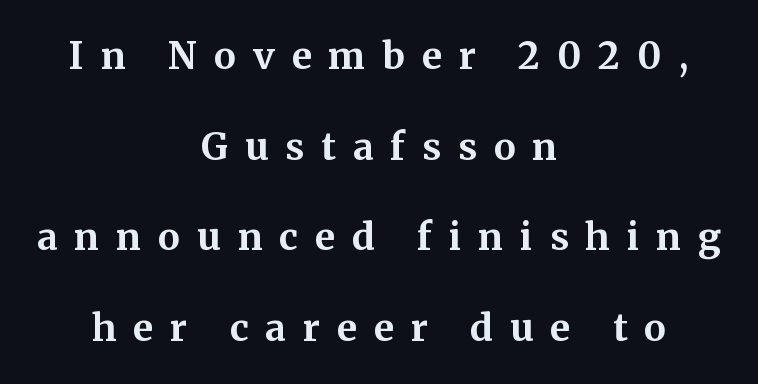
The image shows 37 px bold serif type, upright; set centered, loose line spacing (2.45x), unusually wide letter spacing (+0.46 em), not underlined; medium stroke contrast and a medium x-height.
